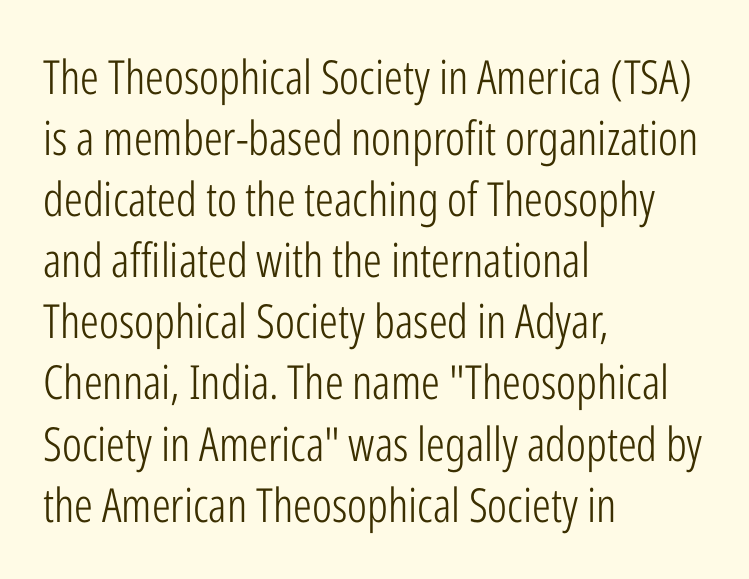
The image shows 47 px light, condensed sans-serif type, upright; set left-aligned, normal line spacing (1.3x), normal letter spacing, not underlined; low stroke contrast and a medium x-height.
